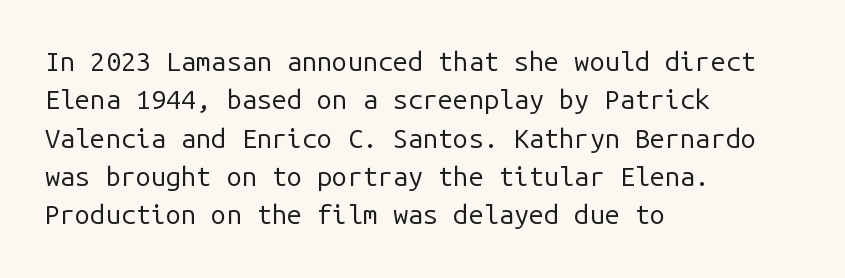
Every row of glyphs begins at an identical x-position on the left. A roman cut, with each character standing at attention. Does the leading feel generous? No, just average. The tracking reads as untouched default to a designer's eye.
